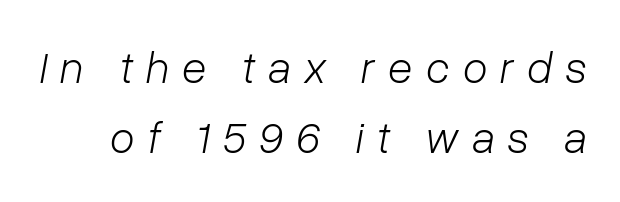
{"italic": "yes", "lean": "right", "slant_degrees": 10, "bold": "no", "weight": "light", "width": "normal", "stroke_contrast": "low", "x_height": "medium", "monospaced": "no", "underline": "no", "line_spacing": "normal", "line_spacing_ratio": 1.56, "letter_spacing": "wide", "letter_spacing_em": 0.29, "glyph_px": 45}
